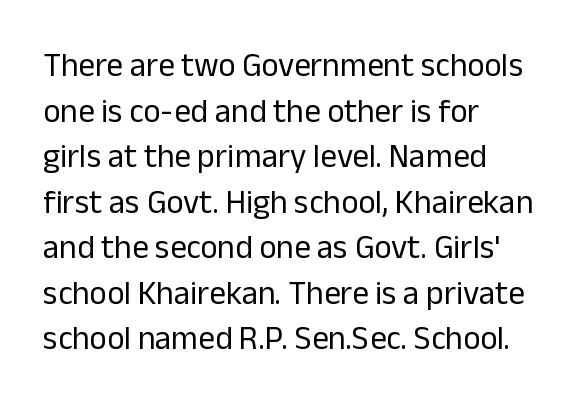
{"serif": "no", "italic": "no", "bold": "no", "weight": "regular", "width": "normal", "stroke_contrast": "low", "x_height": "medium", "monospaced": "no", "underline": "no", "align": "left", "line_spacing": "normal", "line_spacing_ratio": 1.38, "letter_spacing": "normal", "letter_spacing_em": 0.0, "glyph_px": 33}
